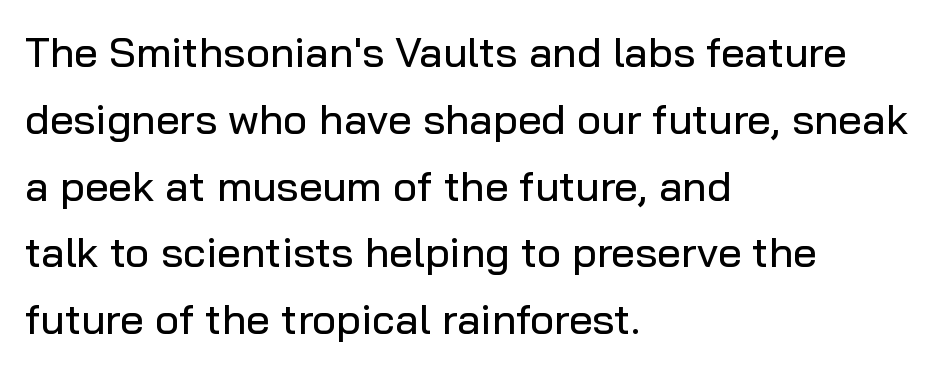
Q: Is the text italic (slanted)? A: No, it is upright.
Q: Is the typeface a serif or a sans-serif typeface? A: Sans-serif.
Q: Is the text underlined? A: No.
Q: How is the paragraph aligned? A: Left-aligned.
Q: Is the spacing between letters normal or unusually wide? A: Normal.
Q: Is the spacing between lines tight, normal or loose? A: Normal.
Q: Width (condensed, normal, or wide)? A: Normal.
Q: Stroke contrast? A: Low.
Q: x-height? A: Medium.
Q: Monospaced? A: No.
